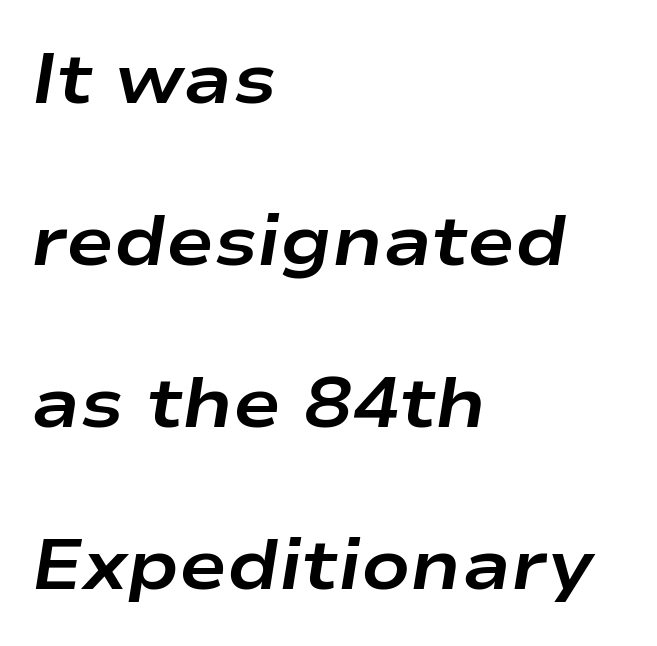
If you drew a ruler down the left edge, every line would touch it. Stroke thickness is high; the sample reads as a true bold. Nobody drew a line under any word here. The vertical gap from one line to the next is large. The font's italic variant was chosen for this text. How are the letters spaced? Ordinarily, with no added tracking.
